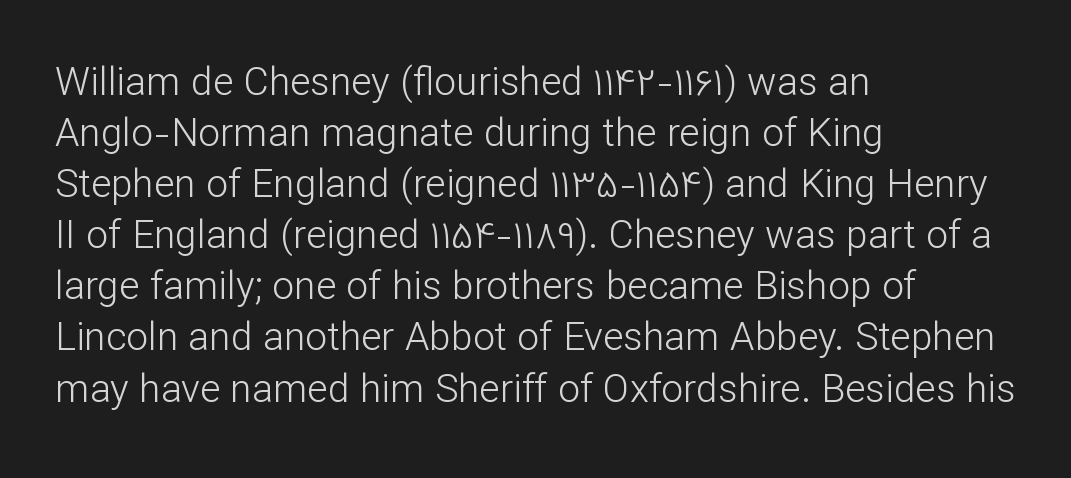
{"serif": "no", "italic": "no", "bold": "no", "weight": "light", "width": "normal", "stroke_contrast": "low", "x_height": "medium", "monospaced": "no", "underline": "no", "align": "left", "line_spacing": "normal", "line_spacing_ratio": 1.31, "letter_spacing": "normal", "letter_spacing_em": 0.0, "glyph_px": 39}
